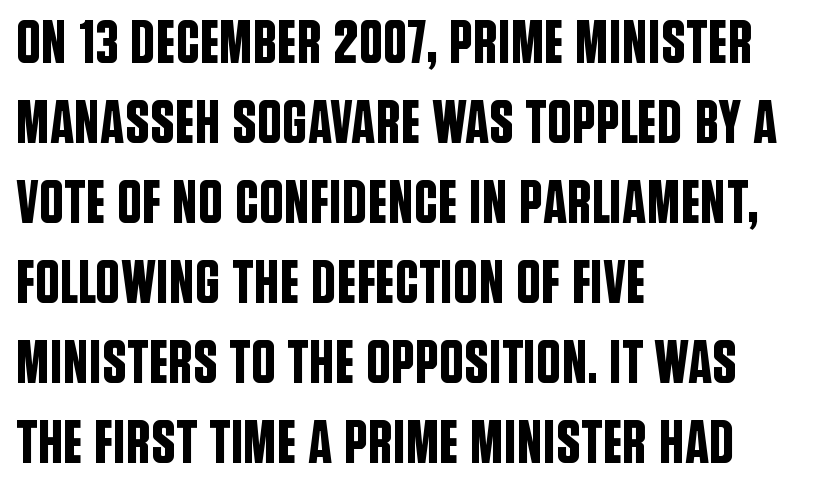
The image shows 61 px condensed sans-serif type, upright; set left-aligned, normal line spacing (1.31x), normal letter spacing, not underlined; low stroke contrast and a large x-height.
